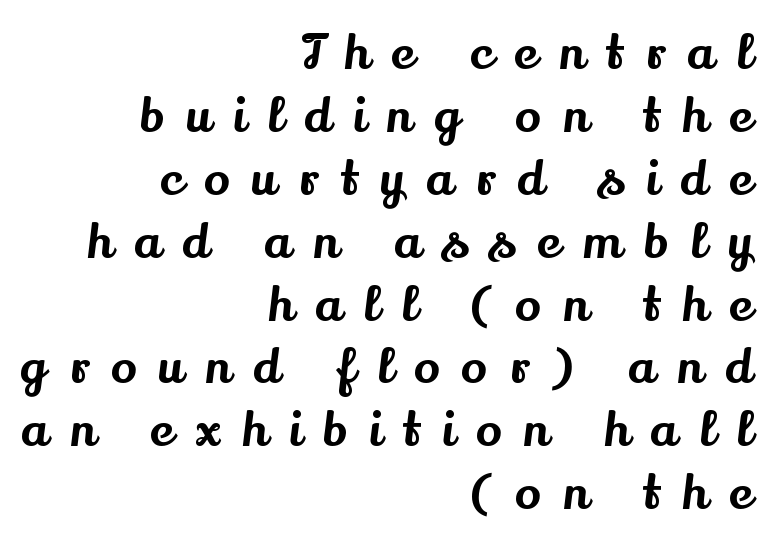
Does extra space separate the letters? Yes, quite a lot of it. Type without underlining. Teacher's note: observe the even right margin — that is flush-right alignment.
